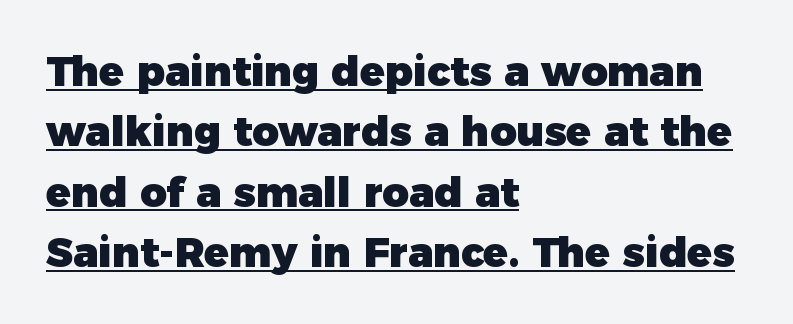
Q: Is the text bold? A: Yes.
Q: Is the text italic (slanted)? A: No, it is upright.
Q: Is the typeface a serif or a sans-serif typeface? A: Sans-serif.
Q: Is the text underlined? A: Yes.
Q: How is the paragraph aligned? A: Left-aligned.
Q: Is the spacing between letters normal or unusually wide? A: Normal.
Q: Is the spacing between lines tight, normal or loose? A: Normal.
Q: Width (condensed, normal, or wide)? A: Normal.
Q: Stroke contrast? A: Low.
Q: x-height? A: Medium.
Q: Monospaced? A: No.
